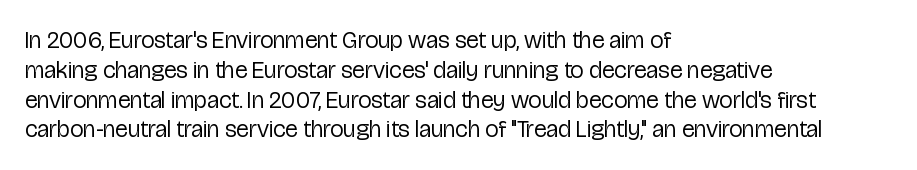
{"italic": "no", "bold": "no", "underline": "no", "align": "left", "line_spacing_ratio": 1.24, "letter_spacing": "normal", "letter_spacing_em": 0.0, "glyph_px": 24}
